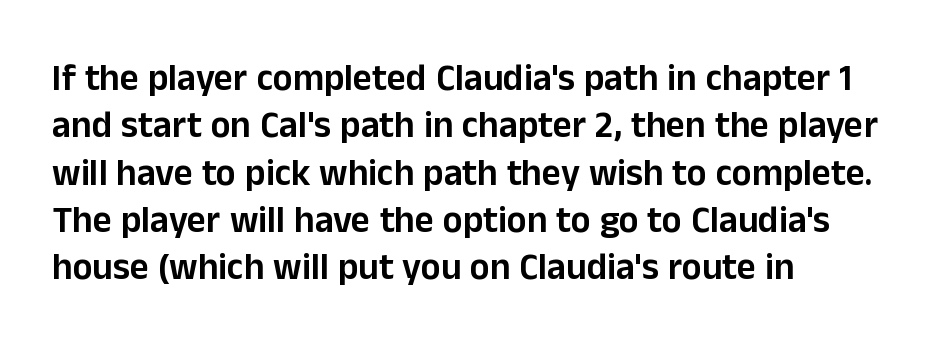
Q: Is the text italic (slanted)? A: No, it is upright.
Q: Is the typeface a serif or a sans-serif typeface? A: Sans-serif.
Q: Is the text underlined? A: No.
Q: How is the paragraph aligned? A: Left-aligned.
Q: Is the spacing between letters normal or unusually wide? A: Normal.
Q: Is the spacing between lines tight, normal or loose? A: Normal.
Q: Width (condensed, normal, or wide)? A: Normal.
Q: Stroke contrast? A: Low.
Q: x-height? A: Medium.
Q: Monospaced? A: No.
